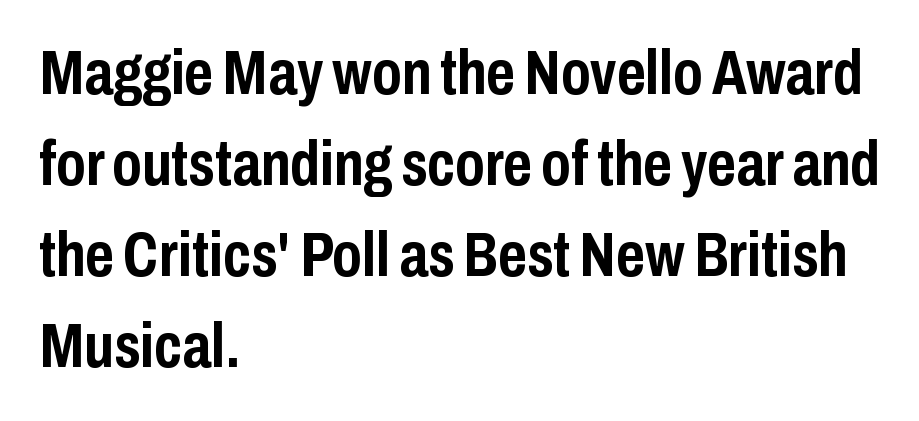
Q: Is the text bold? A: Yes.
Q: Is the text italic (slanted)? A: No, it is upright.
Q: Is the typeface a serif or a sans-serif typeface? A: Sans-serif.
Q: Is the text underlined? A: No.
Q: How is the paragraph aligned? A: Left-aligned.
Q: Is the spacing between letters normal or unusually wide? A: Normal.
Q: Is the spacing between lines tight, normal or loose? A: Normal.
Q: Width (condensed, normal, or wide)? A: Condensed.
Q: Stroke contrast? A: Low.
Q: x-height? A: Medium.
Q: Monospaced? A: No.
